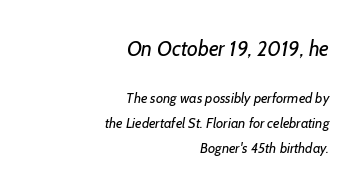
The image shows 21 px text type; set right-aligned, line spacing 1.77x, normal letter spacing, not underlined; the first (top) block is 1.5x larger.
